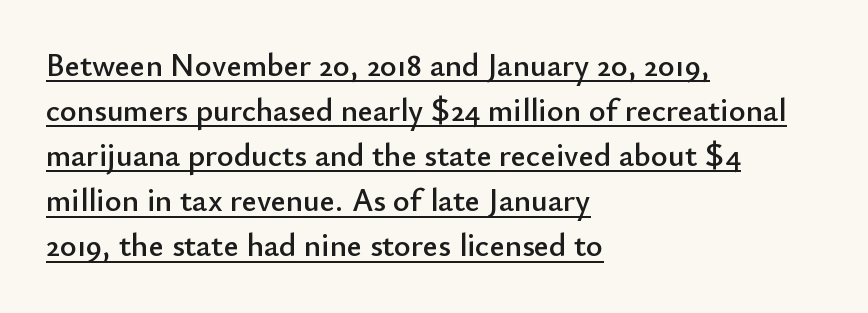
Q: Is the text italic (slanted)? A: No, it is upright.
Q: Is the typeface a serif or a sans-serif typeface? A: Sans-serif.
Q: Is the text underlined? A: Yes.
Q: How is the paragraph aligned? A: Left-aligned.
Q: Is the spacing between letters normal or unusually wide? A: Normal.
Q: Is the spacing between lines tight, normal or loose? A: Normal.
Q: Width (condensed, normal, or wide)? A: Normal.
Q: Stroke contrast? A: Low.
Q: x-height? A: Small.
Q: Monospaced? A: No.
